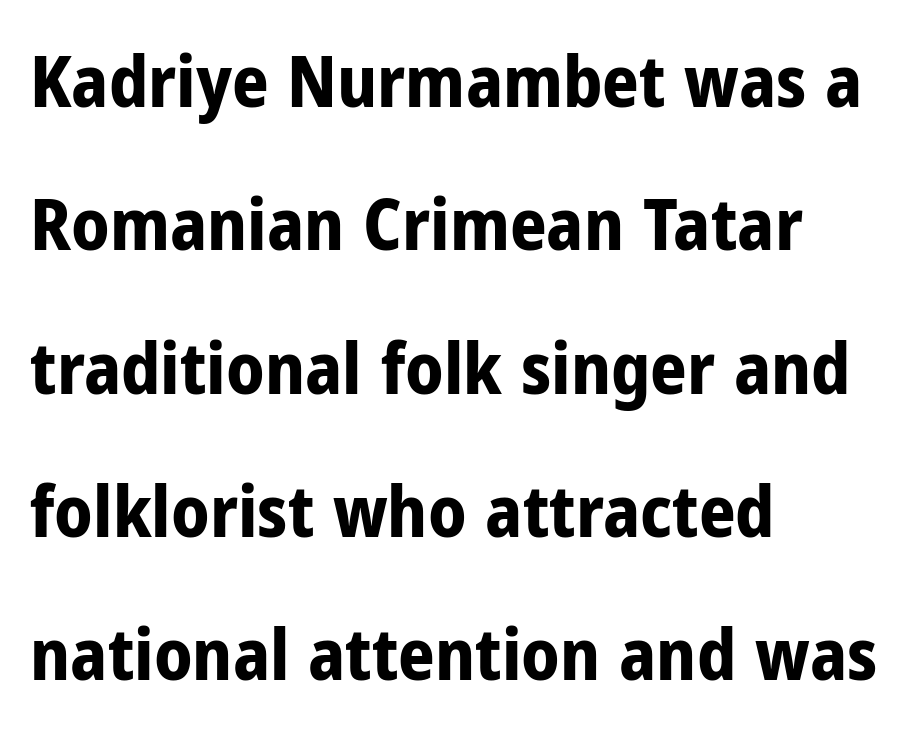
Q: Is the text bold? A: Yes.
Q: Is the text italic (slanted)? A: No, it is upright.
Q: Is the typeface a serif or a sans-serif typeface? A: Sans-serif.
Q: Is the text underlined? A: No.
Q: How is the paragraph aligned? A: Left-aligned.
Q: Is the spacing between letters normal or unusually wide? A: Normal.
Q: Is the spacing between lines tight, normal or loose? A: Loose.
Q: Width (condensed, normal, or wide)? A: Condensed.
Q: Stroke contrast? A: Low.
Q: x-height? A: Medium.
Q: Monospaced? A: No.
